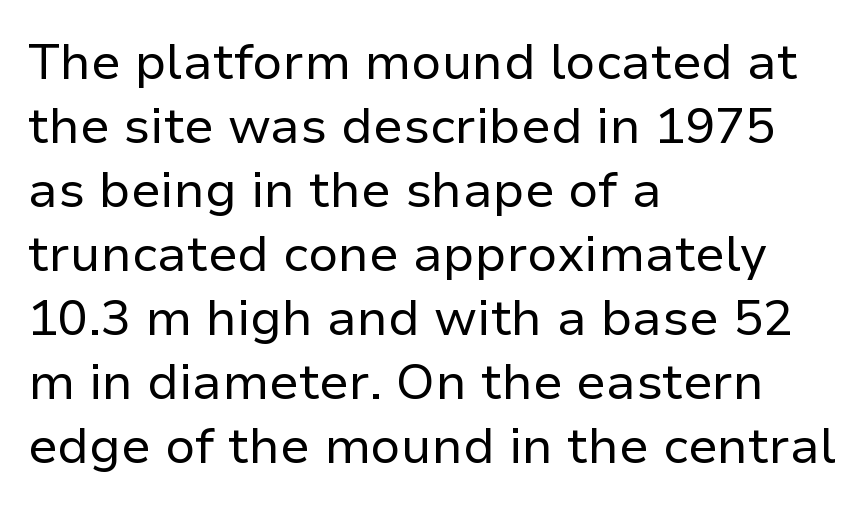
{"serif": "no", "italic": "no", "bold": "no", "weight": "regular", "width": "normal", "stroke_contrast": "low", "x_height": "medium", "monospaced": "no", "underline": "no", "align": "left", "line_spacing": "normal", "line_spacing_ratio": 1.28, "letter_spacing": "normal", "letter_spacing_em": 0.0, "glyph_px": 50}
